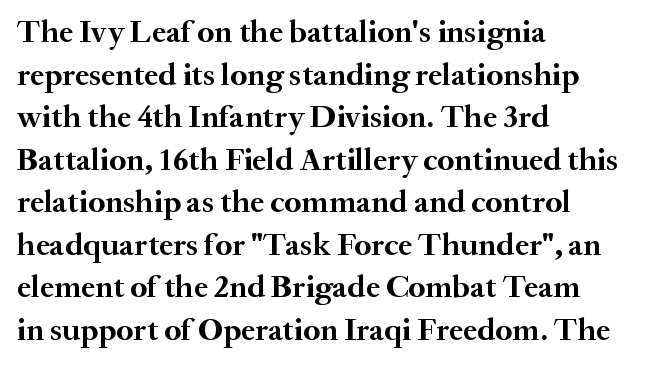
Horizontal alignment here is leftward, the default for most running prose. The designer went with a serif here, giving each stem small feet. Style check: upright. Every letter is thick-stroked: bold, no question. You could not count columns in this text — the font is proportionally spaced.
